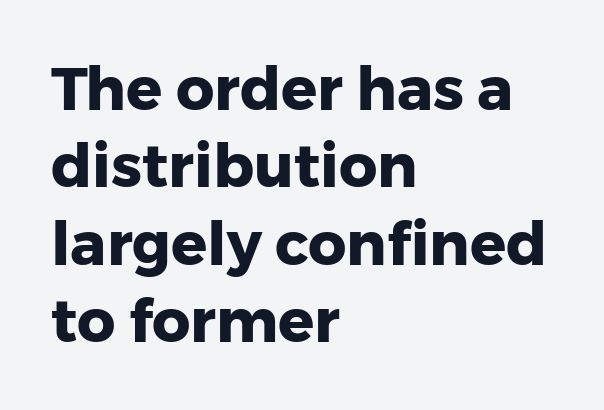
The image shows 60 px heavy sans-serif type, upright; set left-aligned, normal line spacing (1.29x), normal letter spacing, not underlined; low stroke contrast and a medium x-height.
